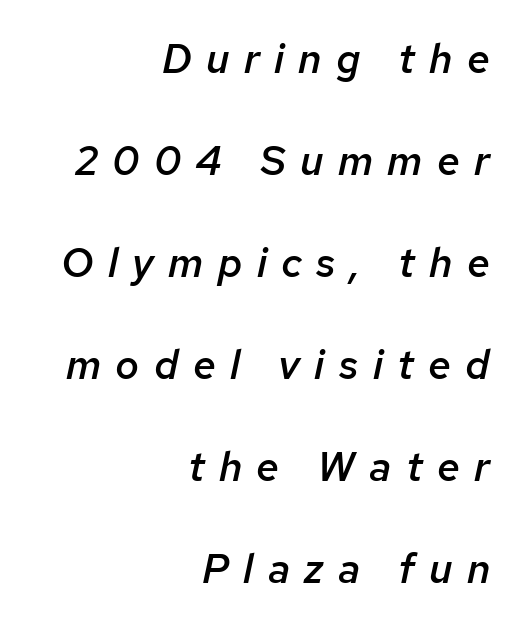
Honestly, the rows look like they've been pulled way apart. Spacing verdict: proportional, widths tailored to each character. Every character sits at an angle, as italics do. The font is running at a semibold setting, under full bold.
